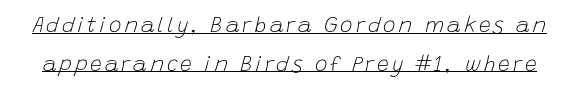
Letters have the restrained weight of plain body copy at most. Is the type slanted? Yes — the strokes lean at a clear angle. Does a line run under the words? Yes, clearly.
